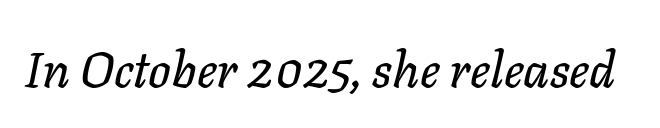
The image shows 50 px text type, italic (leaning right); set normal letter spacing, not underlined; low stroke contrast and a medium x-height.
